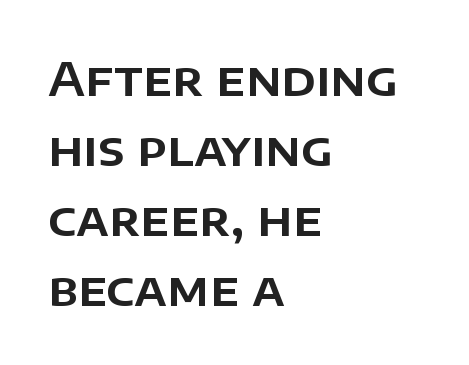
Q: Is the text italic (slanted)? A: No, it is upright.
Q: Is the typeface a serif or a sans-serif typeface? A: Sans-serif.
Q: Is the text underlined? A: No.
Q: How is the paragraph aligned? A: Left-aligned.
Q: Is the spacing between letters normal or unusually wide? A: Normal.
Q: Is the spacing between lines tight, normal or loose? A: Normal.
Q: Width (condensed, normal, or wide)? A: Normal.
Q: Stroke contrast? A: Low.
Q: x-height? A: Large.
Q: Monospaced? A: No.
